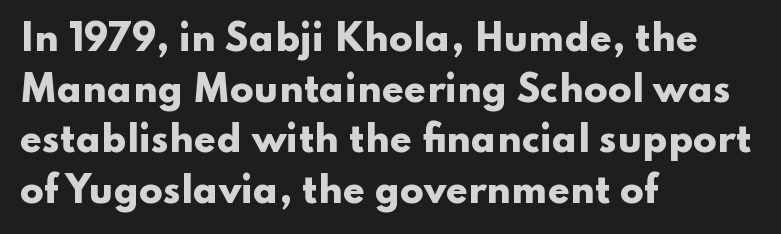
The image shows 35 px heavy, wide sans-serif type, upright; set left-aligned, normal line spacing (1.45x), normal letter spacing, not underlined; low stroke contrast and a small x-height.
